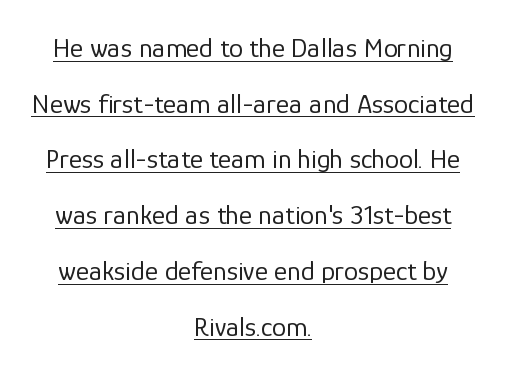
Q: Is the text bold? A: No.
Q: Is the text italic (slanted)? A: No, it is upright.
Q: Is the typeface a serif or a sans-serif typeface? A: Sans-serif.
Q: Is the text underlined? A: Yes.
Q: How is the paragraph aligned? A: Centered.
Q: Is the spacing between letters normal or unusually wide? A: Normal.
Q: Is the spacing between lines tight, normal or loose? A: Loose.
Q: Width (condensed, normal, or wide)? A: Normal.
Q: Stroke contrast? A: Low.
Q: x-height? A: Medium.
Q: Monospaced? A: No.
